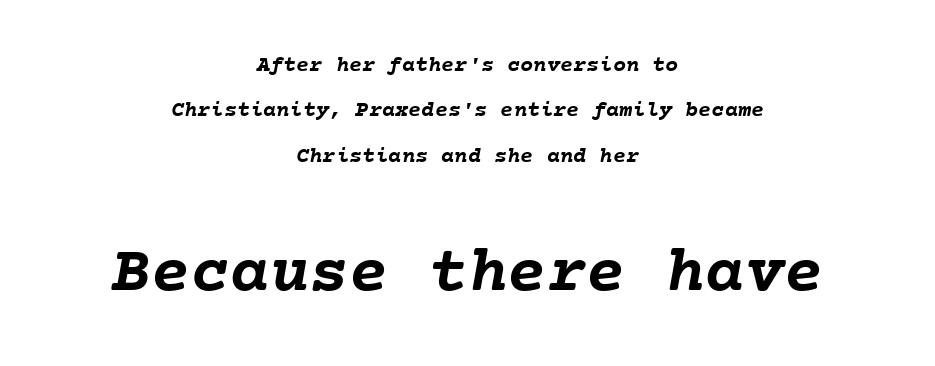
Is this a fixed-width face? Yes — each glyph sits in an identical cell. The line texture is even and compact thanks to regular tracking. Typographic density is high because the face is bold. This rendering uses center alignment, leaving both contours irregular but symmetric. The strip under each line holds only bare page. Top chunk: small. Bottom chunk: large.
